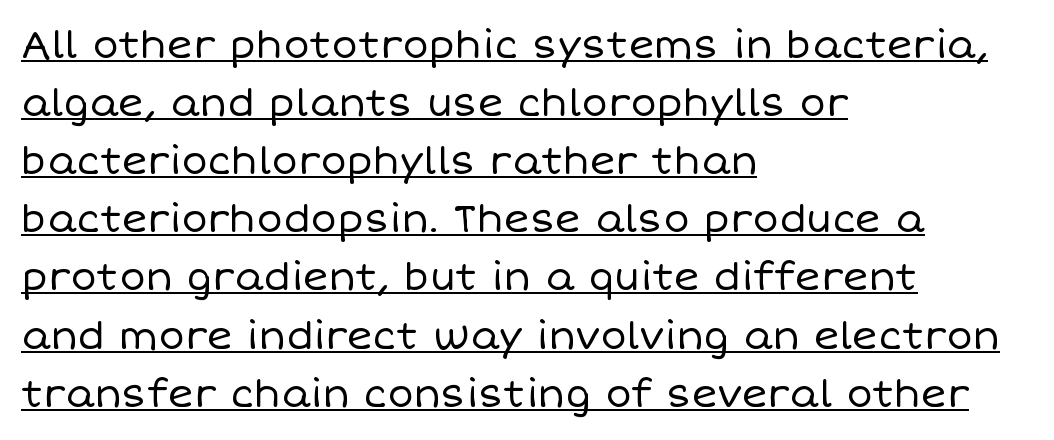
{"italic": "no", "bold": "no", "weight": "regular", "width": "normal", "stroke_contrast": "low", "x_height": "large", "monospaced": "no", "underline": "yes", "align": "left", "line_spacing": "normal", "line_spacing_ratio": 1.49, "letter_spacing": "normal", "letter_spacing_em": 0.0, "glyph_px": 39}
